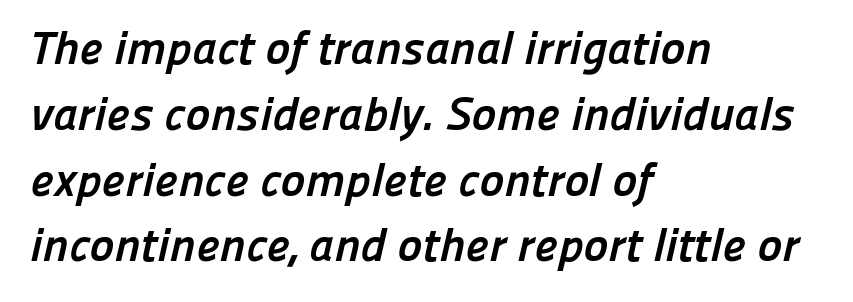
The image shows 47 px semibold sans-serif type; set left-aligned, normal line spacing (1.4x), normal letter spacing, not underlined; low stroke contrast and a medium x-height.
